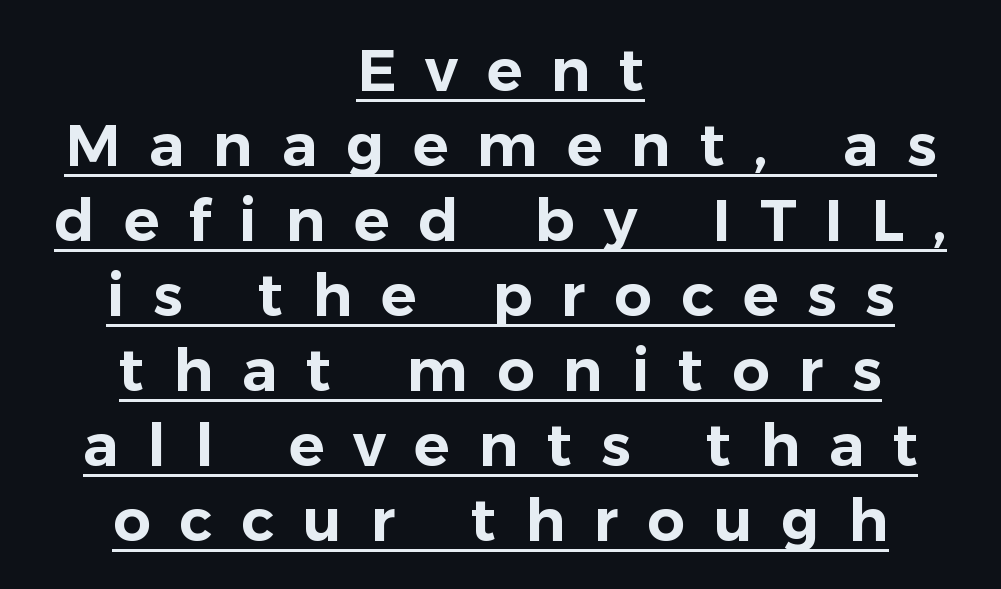
{"serif": "no", "italic": "no", "width": "normal", "stroke_contrast": "low", "x_height": "medium", "monospaced": "no", "underline": "yes", "align": "center", "line_spacing": "normal", "line_spacing_ratio": 1.27, "letter_spacing": "wide", "letter_spacing_em": 0.49, "glyph_px": 59}
